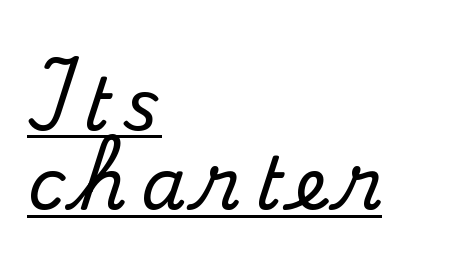
Q: Is the text italic (slanted)? A: Yes.
Q: Is the text underlined? A: Yes.
Q: How is the paragraph aligned? A: Left-aligned.
Q: Is the spacing between lines tight, normal or loose? A: Tight.
Q: Width (condensed, normal, or wide)? A: Normal.
Q: Stroke contrast? A: Medium.
Q: x-height? A: Small.
Q: Monospaced? A: No.
